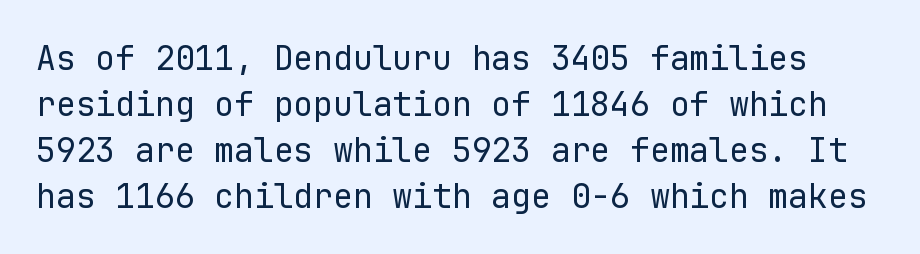
Q: Is the text bold? A: No.
Q: Is the text italic (slanted)? A: No, it is upright.
Q: Is the typeface a serif or a sans-serif typeface? A: Sans-serif.
Q: Is the text underlined? A: No.
Q: Is the spacing between letters normal or unusually wide? A: Normal.
Q: Is the spacing between lines tight, normal or loose? A: Normal.
Q: Width (condensed, normal, or wide)? A: Normal.
Q: Stroke contrast? A: Low.
Q: x-height? A: Medium.
Q: Monospaced? A: Yes.
